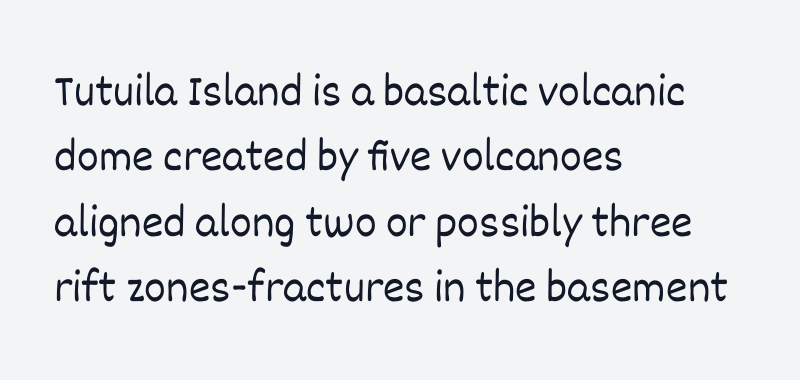
This sample is left-justified, so line endings fall wherever the words run out. The rows are spaced the way most documents space them. This rendering features lettering with no underline. No letter is thick-stroked: the sample isn't bold.
